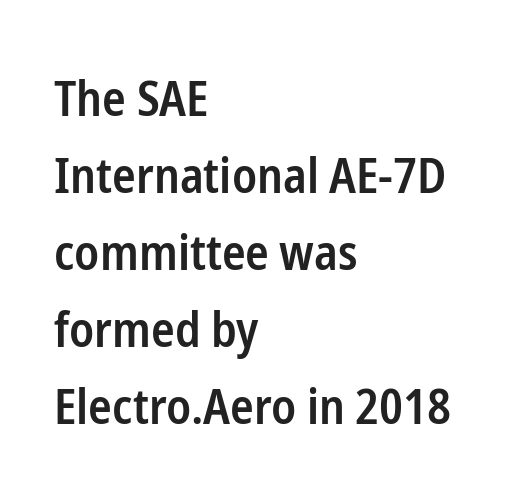
{"serif": "no", "italic": "no", "bold": "semi", "weight": "semibold", "width": "condensed", "stroke_contrast": "low", "x_height": "medium", "monospaced": "no", "underline": "no", "align": "left", "line_spacing": "normal", "line_spacing_ratio": 1.57, "letter_spacing": "normal", "letter_spacing_em": 0.0, "glyph_px": 49}
